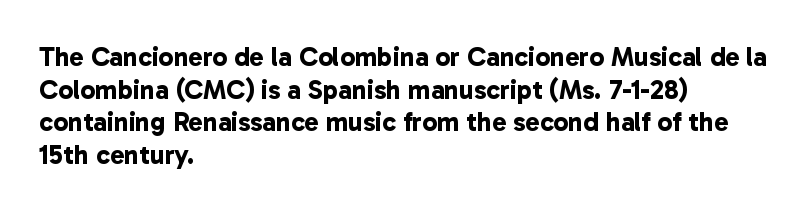
A classic flush-left, rag-right setting is used for this passage. Lines of text with bare space underneath. The horizontal fit of the characters is conventional and even. Strong, thick strokes mark this as bold type.
